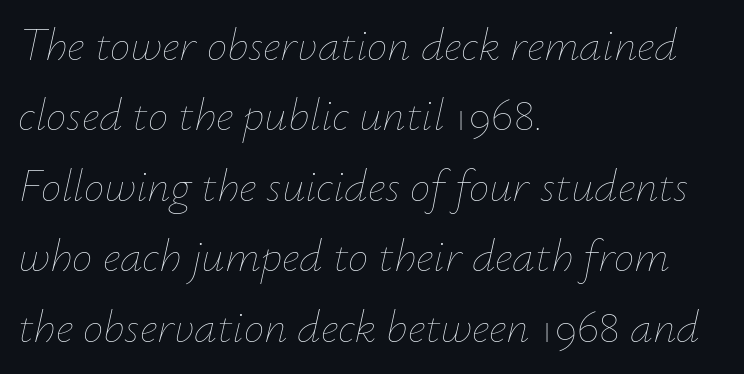
Q: Is the text bold? A: No.
Q: Is the text italic (slanted)? A: Yes, it leans right by about 12 degrees.
Q: Is the text underlined? A: No.
Q: How is the paragraph aligned? A: Left-aligned.
Q: Is the spacing between letters normal or unusually wide? A: Normal.
Q: Is the spacing between lines tight, normal or loose? A: Normal.
Q: Width (condensed, normal, or wide)? A: Normal.
Q: Stroke contrast? A: Low.
Q: x-height? A: Small.
Q: Monospaced? A: No.
